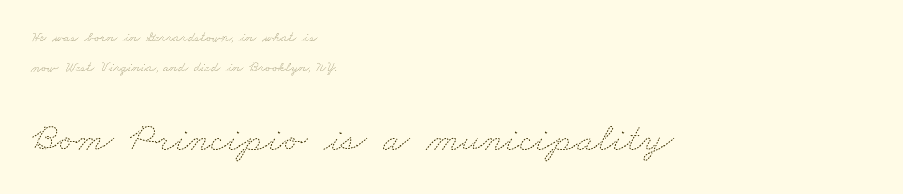
Q: Is the text bold? A: No.
Q: Is the text underlined? A: No.
Q: How is the paragraph aligned? A: Left-aligned.
Q: Is the spacing between letters normal or unusually wide? A: Normal.
Q: Is the spacing between lines tight, normal or loose? A: Loose.
Q: Which block of text is set in a larger size, the first (top) or the second (bottom)? A: The second (bottom) one.
Q: Width (condensed, normal, or wide)? A: Wide.
Q: Stroke contrast? A: Medium.
Q: x-height? A: Small.
Q: Monospaced? A: No.
